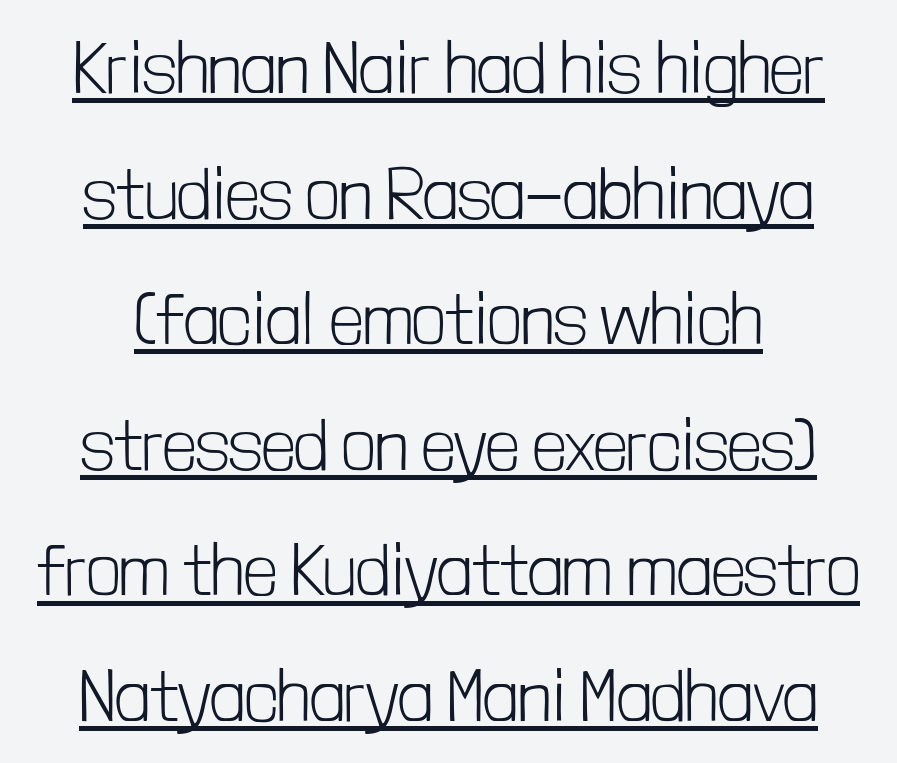
{"serif": "no", "italic": "no", "bold": "no", "weight": "light", "width": "condensed", "stroke_contrast": "low", "x_height": "medium", "monospaced": "no", "underline": "yes", "line_spacing_ratio": 1.72, "letter_spacing": "normal", "letter_spacing_em": 0.0, "glyph_px": 73}
